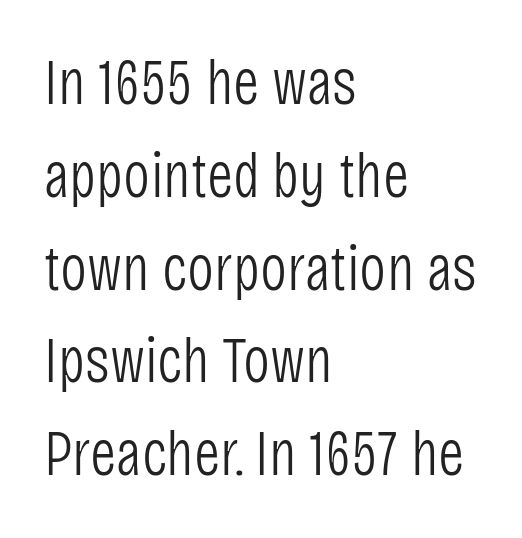
{"serif": "no", "italic": "no", "bold": "no", "weight": "light", "width": "condensed", "stroke_contrast": "low", "x_height": "large", "monospaced": "no", "underline": "no", "align": "left", "line_spacing": "normal", "line_spacing_ratio": 1.45, "letter_spacing": "normal", "letter_spacing_em": 0.0, "glyph_px": 64}
